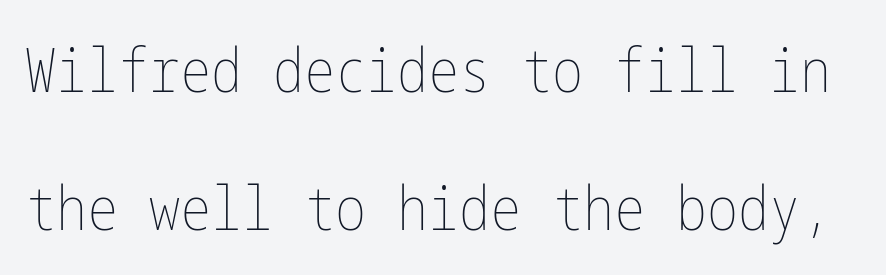
The image shows 62 px thin, condensed type, upright; set loose line spacing (2.23x), normal letter spacing, not underlined; low stroke contrast and a medium x-height.
